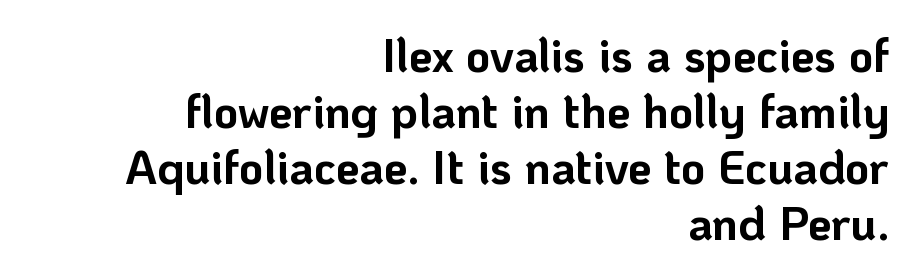
Italic: no, the glyphs are upright roman. Caption: standard tracking, unaltered. Here the designer chose a conventional face with non-uniform glyph widths. The space beneath each line is pristine and unruled. Compared with an ordinary text face, these strokes are far heavier — a full bold.
